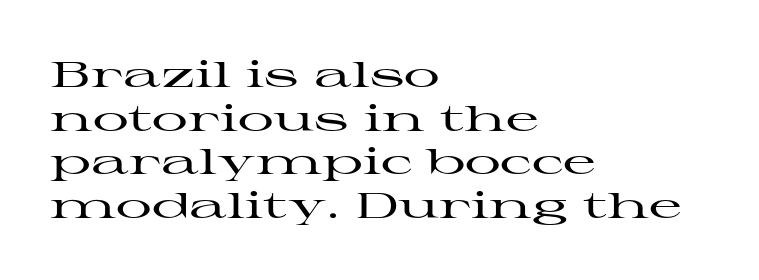
Honestly, the letter spacing is just normal — you wouldn't notice it. Character widths vary here, with narrow letters taking less room than wide ones. Ascenders rise straight up at ninety degrees. Little horizontal feet cap the strokes, marking this as serif type. In CSS terms this would be text-align: left.
